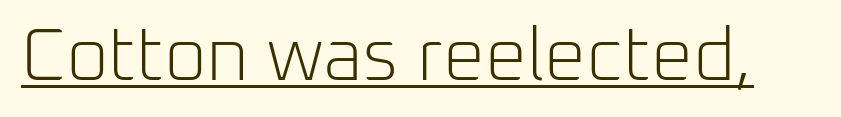
{"serif": "no", "italic": "no", "bold": "no", "weight": "light", "width": "normal", "stroke_contrast": "low", "x_height": "medium", "monospaced": "no", "underline": "yes", "letter_spacing": "normal", "letter_spacing_em": 0.0, "glyph_px": 74}
